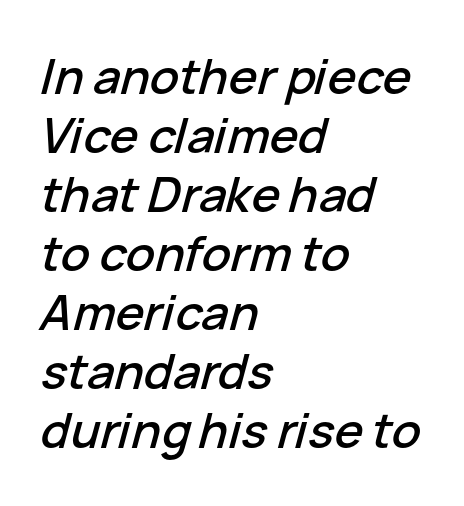
{"italic": "yes", "lean": "right", "slant_degrees": 15, "width": "normal", "stroke_contrast": "low", "x_height": "medium", "monospaced": "no", "underline": "no", "align": "left", "line_spacing_ratio": 1.23, "letter_spacing": "normal", "letter_spacing_em": 0.0, "glyph_px": 48}
